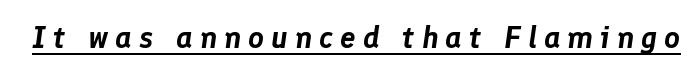
Notice how the stems are inclined rather than vertical — that's the hallmark of italics. Character widths vary here, with narrow letters taking less room than wide ones. Compared with typical body copy, the letter spacing here is much looser. Underlined type.
